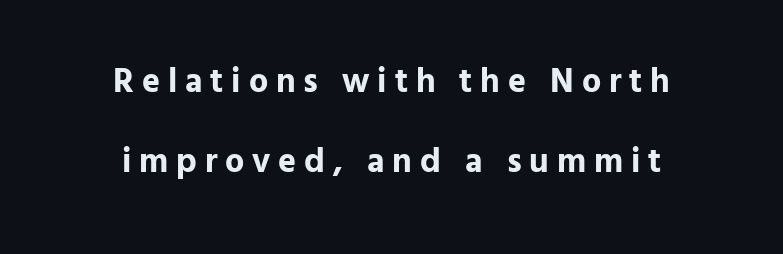
The image shows 34 px bold sans-serif type, upright; set centered, loose line spacing (2.36x), unusually wide letter spacing (+0.23 em), not underlined; low stroke contrast and a medium x-height.
